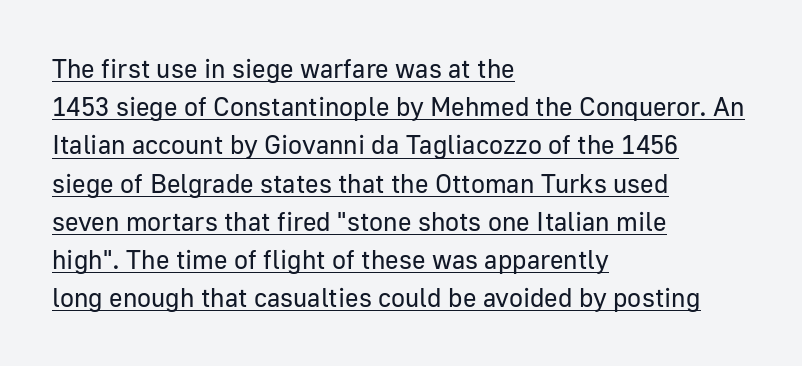
{"italic": "no", "bold": "no", "underline": "yes", "align": "left", "line_spacing": "normal", "line_spacing_ratio": 1.47, "letter_spacing": "normal", "letter_spacing_em": 0.0, "glyph_px": 26}
